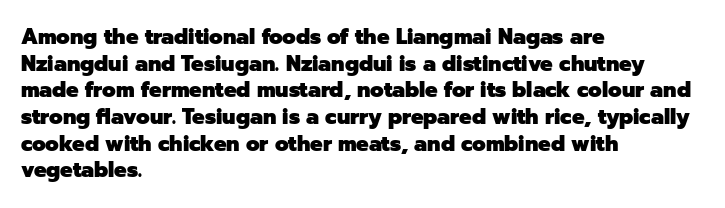
The image shows 21 px bold type, upright; set left-aligned, normal line spacing (1.27x), normal letter spacing, not underlined.
